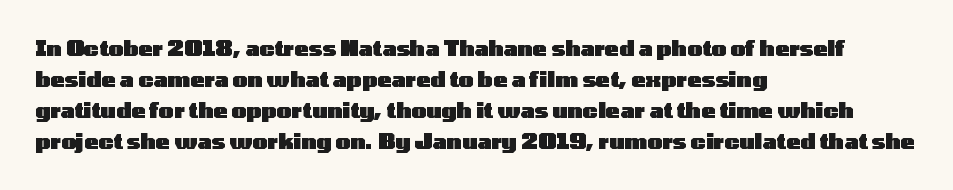
{"italic": "no", "bold": "yes", "underline": "no", "align": "left", "line_spacing": "normal", "line_spacing_ratio": 1.48, "letter_spacing": "normal", "letter_spacing_em": 0.0, "glyph_px": 21}
